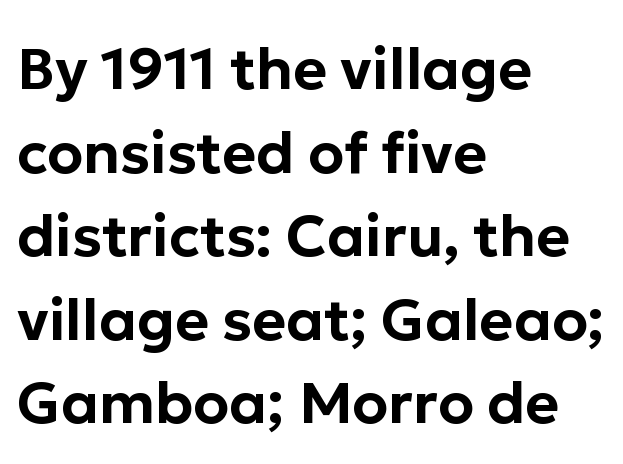
{"serif": "no", "italic": "no", "width": "normal", "stroke_contrast": "low", "x_height": "medium", "monospaced": "no", "underline": "no", "align": "left", "line_spacing": "normal", "line_spacing_ratio": 1.44, "letter_spacing": "normal", "letter_spacing_em": 0.0, "glyph_px": 58}
